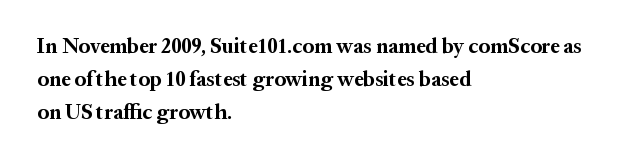
Q: Is the text bold? A: Yes.
Q: Is the text italic (slanted)? A: No, it is upright.
Q: Is the text underlined? A: No.
Q: How is the paragraph aligned? A: Left-aligned.
Q: Is the spacing between letters normal or unusually wide? A: Normal.
Q: Is the spacing between lines tight, normal or loose? A: Normal.
